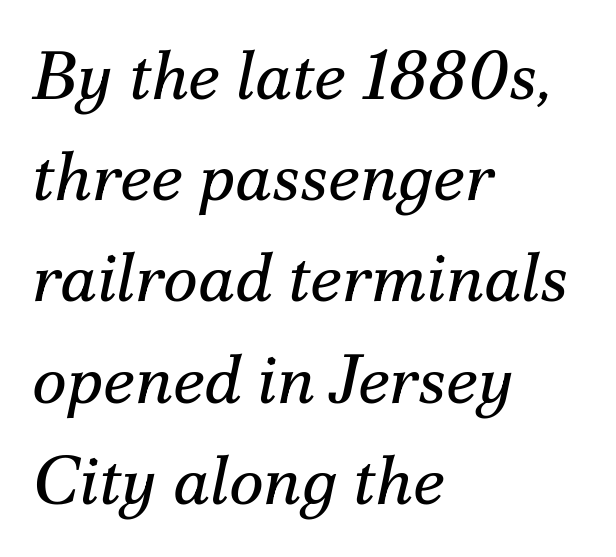
{"serif": "yes", "italic": "yes", "lean": "right", "slant_degrees": 12, "bold": "no", "weight": "regular", "width": "normal", "stroke_contrast": "medium", "x_height": "small", "monospaced": "no", "underline": "no", "align": "left", "line_spacing": "normal", "line_spacing_ratio": 1.51, "letter_spacing": "normal", "letter_spacing_em": 0.0, "glyph_px": 67}
